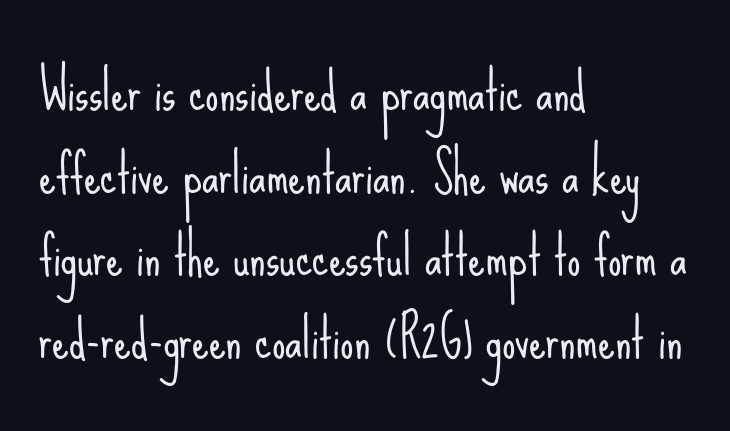
Q: Is the text bold? A: No.
Q: Is the text italic (slanted)? A: No, it is upright.
Q: Is the typeface a serif or a sans-serif typeface? A: Sans-serif.
Q: Is the text underlined? A: No.
Q: How is the paragraph aligned? A: Left-aligned.
Q: Is the spacing between letters normal or unusually wide? A: Normal.
Q: Is the spacing between lines tight, normal or loose? A: Normal.
Q: Width (condensed, normal, or wide)? A: Condensed.
Q: Stroke contrast? A: Low.
Q: x-height? A: Small.
Q: Monospaced? A: No.
